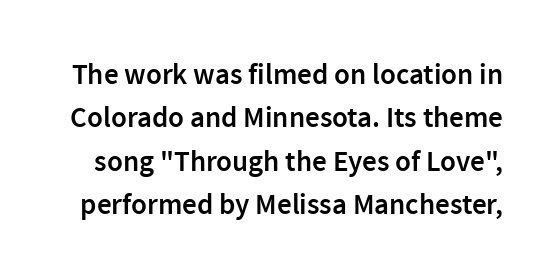
{"serif": "no", "italic": "no", "bold": "semi", "weight": "semibold", "width": "normal", "x_height": "medium", "monospaced": "no", "underline": "no", "line_spacing": "normal", "line_spacing_ratio": 1.5, "letter_spacing": "normal", "letter_spacing_em": 0.0, "glyph_px": 29}
